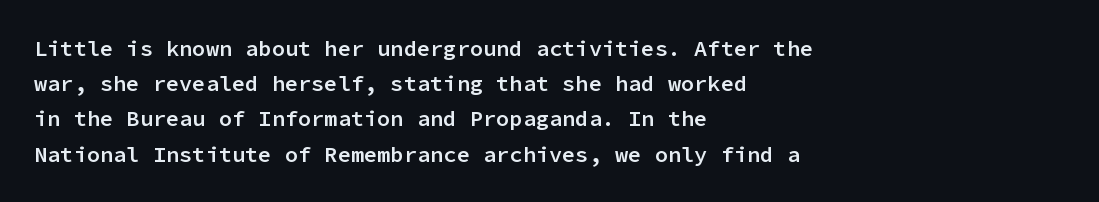
Q: Is the text bold? A: Semi-bold.
Q: Is the text italic (slanted)? A: No, it is upright.
Q: Is the text underlined? A: No.
Q: How is the paragraph aligned? A: Left-aligned.
Q: Is the spacing between letters normal or unusually wide? A: Normal.
Q: Is the spacing between lines tight, normal or loose? A: Normal.
